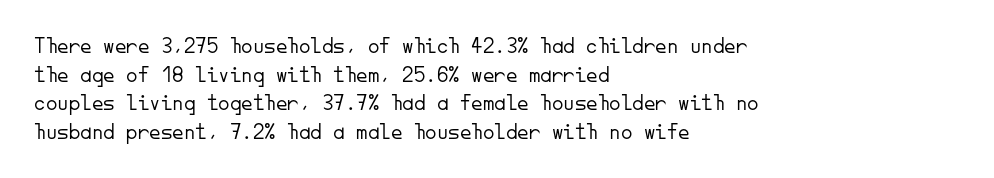
{"italic": "no", "bold": "no", "underline": "no", "align": "left", "line_spacing_ratio": 1.24, "letter_spacing": "normal", "letter_spacing_em": 0.0, "glyph_px": 23}
